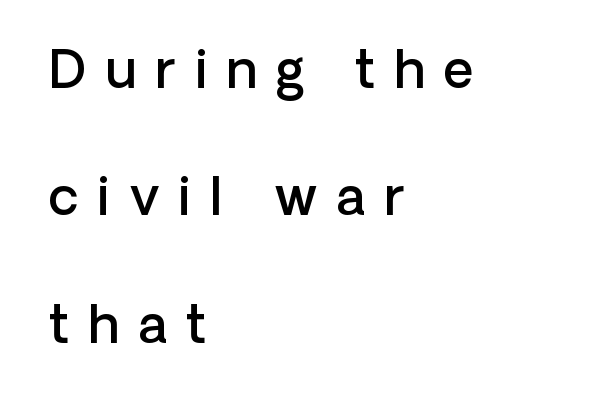
The image shows 52 px semibold sans-serif type, upright; set left-aligned, loose line spacing (2.45x), unusually wide letter spacing (+0.36 em), not underlined; low stroke contrast and a medium x-height.
